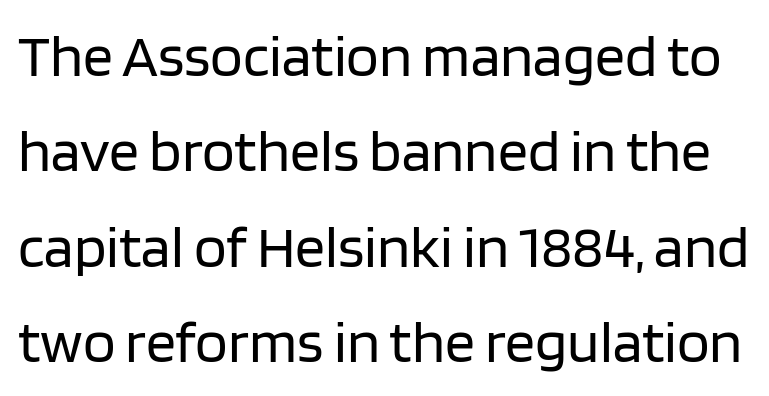
{"serif": "no", "italic": "no", "bold": "no", "weight": "regular", "width": "normal", "stroke_contrast": "low", "x_height": "large", "monospaced": "no", "underline": "no", "line_spacing": "normal", "line_spacing_ratio": 1.59, "letter_spacing": "normal", "letter_spacing_em": 0.0, "glyph_px": 60}
